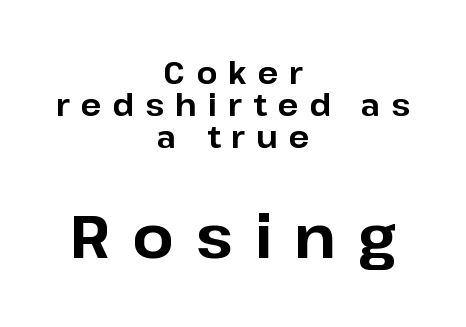
Q: Is the text bold? A: Yes.
Q: Is the text italic (slanted)? A: No, it is upright.
Q: Is the typeface a serif or a sans-serif typeface? A: Sans-serif.
Q: Is the text underlined? A: No.
Q: How is the paragraph aligned? A: Centered.
Q: Is the spacing between letters normal or unusually wide? A: Unusually wide.
Q: Is the spacing between lines tight, normal or loose? A: Tight.
Q: Which block of text is set in a larger size, the first (top) or the second (bottom)? A: The second (bottom) one.
Q: Width (condensed, normal, or wide)? A: Normal.
Q: Stroke contrast? A: Low.
Q: x-height? A: Medium.
Q: Monospaced? A: No.
